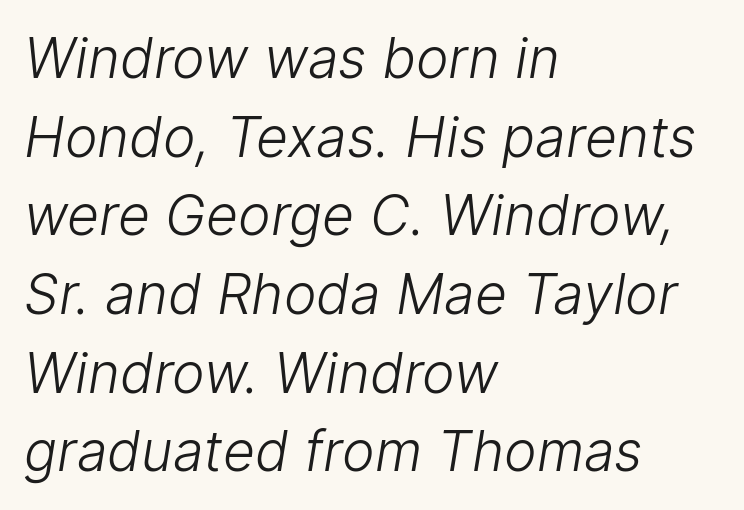
{"serif": "no", "bold": "no", "weight": "light", "width": "normal", "stroke_contrast": "low", "x_height": "medium", "monospaced": "no", "underline": "no", "align": "left", "line_spacing": "normal", "line_spacing_ratio": 1.43, "letter_spacing": "normal", "letter_spacing_em": 0.0, "glyph_px": 55}
